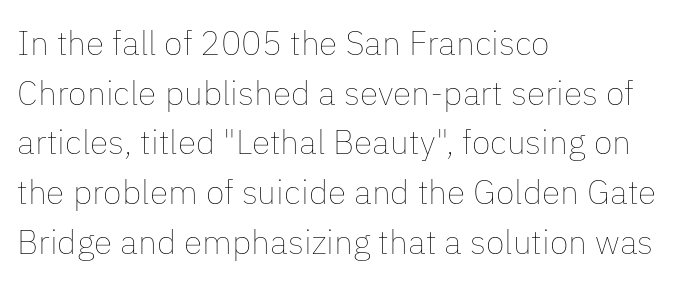
Varying glyph widths throughout — classic text-font behaviour. The passage shown is not underscored anywhere. Inter-character spacing is left at the font's built-in metrics. Quick note: interline space is typical.
